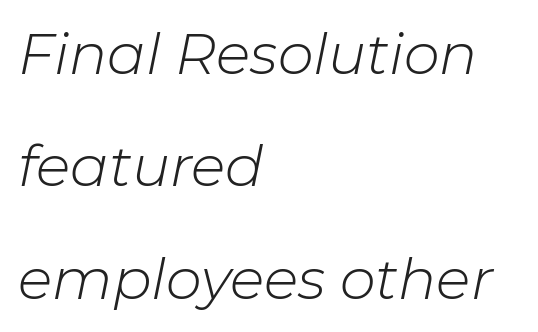
The image shows 57 px light type, italic (leaning right); set left-aligned, loose line spacing (1.97x), normal letter spacing, not underlined; low stroke contrast and a medium x-height.
